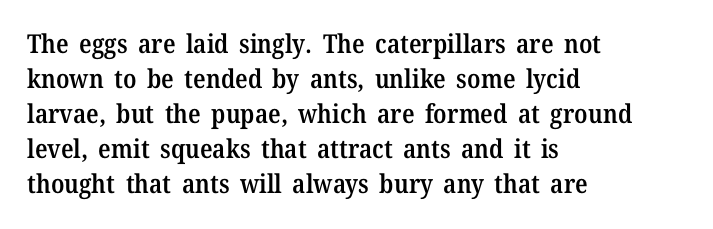
Tracking here is standard; glyphs follow each other at the usual distance. Posture: vertical. This block has exactly the height ordinary leading produces. On the weight axis this lands at semibold, roughly 600. Underline: absent. The rag falls on the right side of this text block.
